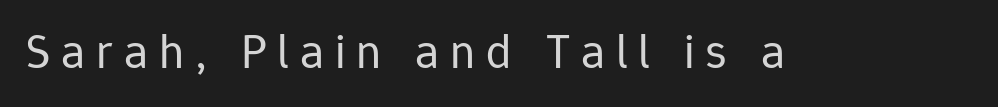
The image shows 49 px regular-weight sans-serif type, upright; set unusually wide letter spacing (+0.22 em), not underlined; low stroke contrast and a medium x-height.
